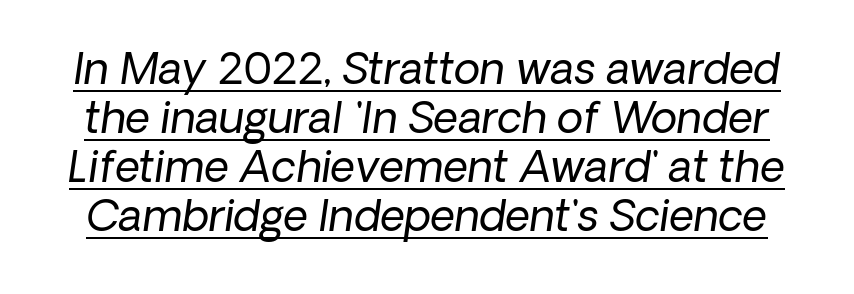
{"italic": "yes", "lean": "right", "slant_degrees": 8, "bold": "no", "weight": "regular", "width": "normal", "stroke_contrast": "low", "x_height": "medium", "monospaced": "no", "underline": "yes", "line_spacing": "tight", "line_spacing_ratio": 1.14, "letter_spacing": "normal", "letter_spacing_em": 0.0, "glyph_px": 43}
